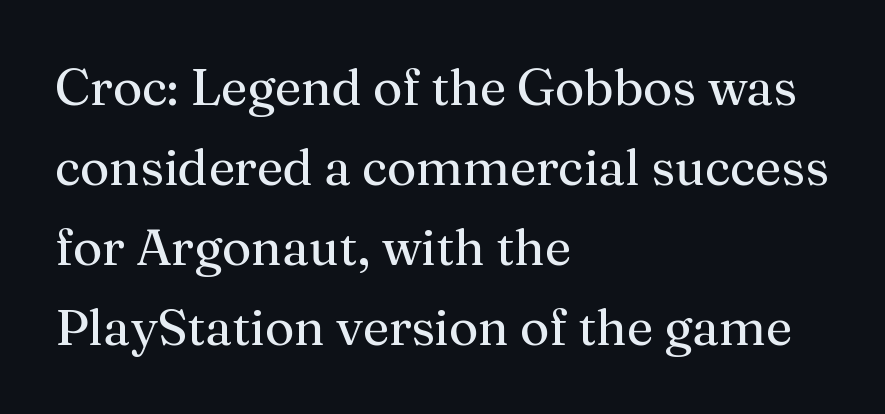
The baseline area is clear. Students, note that the glyphs here touch the page at normal intervals. Is this a fixed-width face? No — the glyphs have proportional, varying widths. Upright lettering throughout. Caption: multi-line text, flush left, ragged right. This reads as an unemphasized weight, regular at the heaviest.
